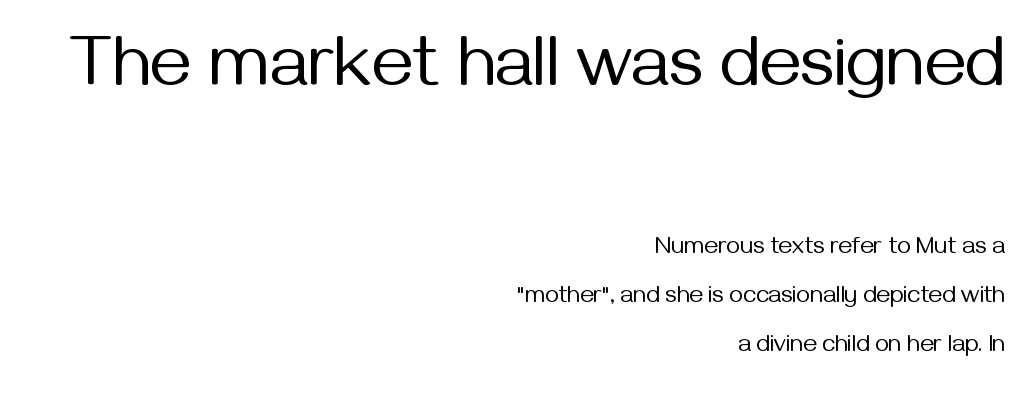
Honestly, the rows look like they've been pulled way apart. Just letters on the line, the space beneath them empty. To sum up the face: it is a sans, with no serifs. Stroke mass is kept to a normal reading level or below.
